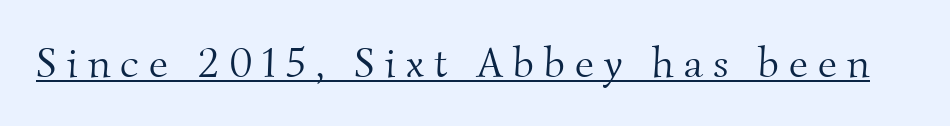
The image shows 42 px light serif type; set unusually wide letter spacing (+0.24 em), underlined; medium stroke contrast and a small x-height.
